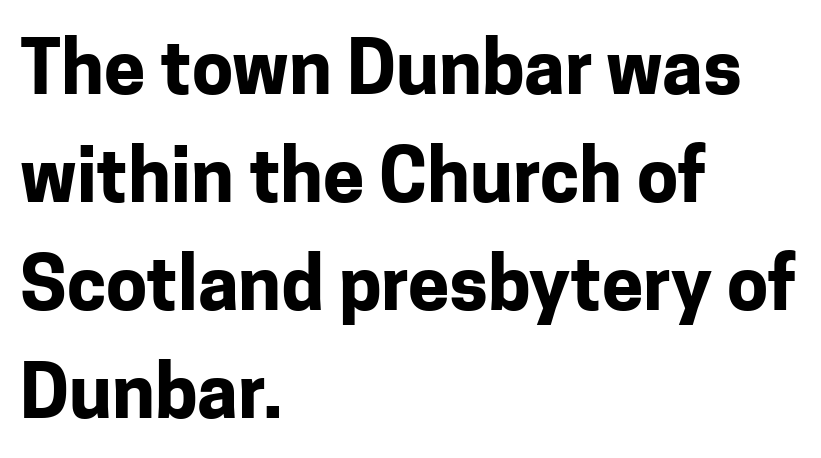
The image shows 74 px bold sans-serif type, upright; set left-aligned, normal line spacing (1.46x), normal letter spacing, not underlined; low stroke contrast and a medium x-height.
